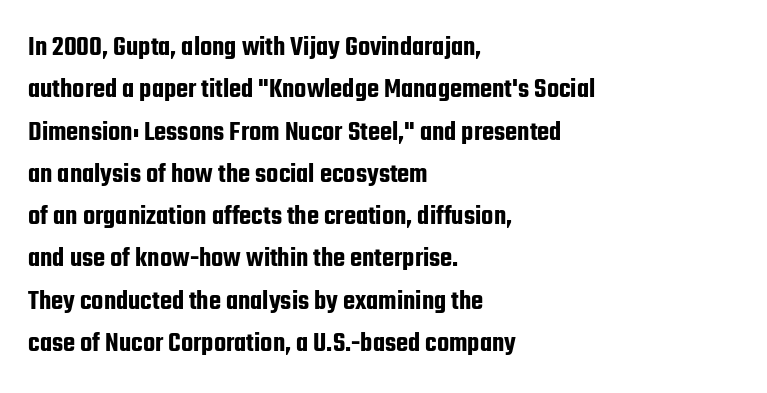
The image shows 28 px condensed sans-serif type, upright; set left-aligned, normal line spacing (1.51x), normal letter spacing, not underlined; low stroke contrast and a medium x-height.
